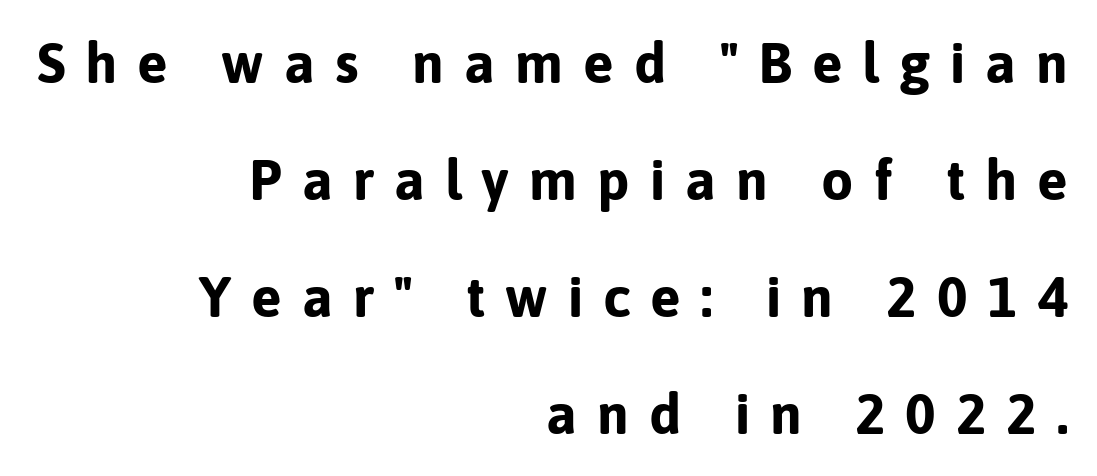
Q: Is the text bold? A: Yes.
Q: Is the text italic (slanted)? A: No, it is upright.
Q: Is the typeface a serif or a sans-serif typeface? A: Sans-serif.
Q: Is the text underlined? A: No.
Q: How is the paragraph aligned? A: Right-aligned.
Q: Is the spacing between letters normal or unusually wide? A: Unusually wide.
Q: Is the spacing between lines tight, normal or loose? A: Loose.
Q: Width (condensed, normal, or wide)? A: Normal.
Q: Stroke contrast? A: Low.
Q: x-height? A: Medium.
Q: Monospaced? A: No.
